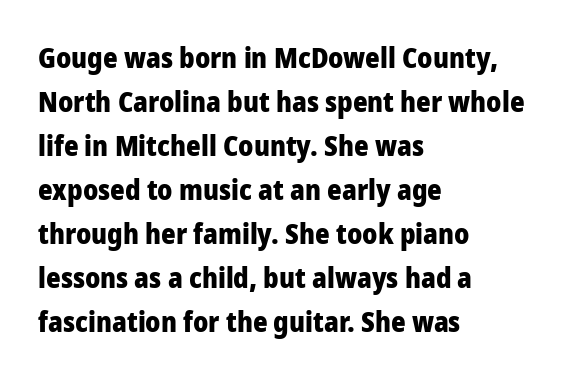
{"serif": "no", "italic": "no", "bold": "yes", "weight": "heavy", "width": "normal", "stroke_contrast": "low", "x_height": "medium", "monospaced": "no", "underline": "no", "align": "left", "line_spacing": "normal", "line_spacing_ratio": 1.57, "letter_spacing": "normal", "letter_spacing_em": 0.0, "glyph_px": 28}
